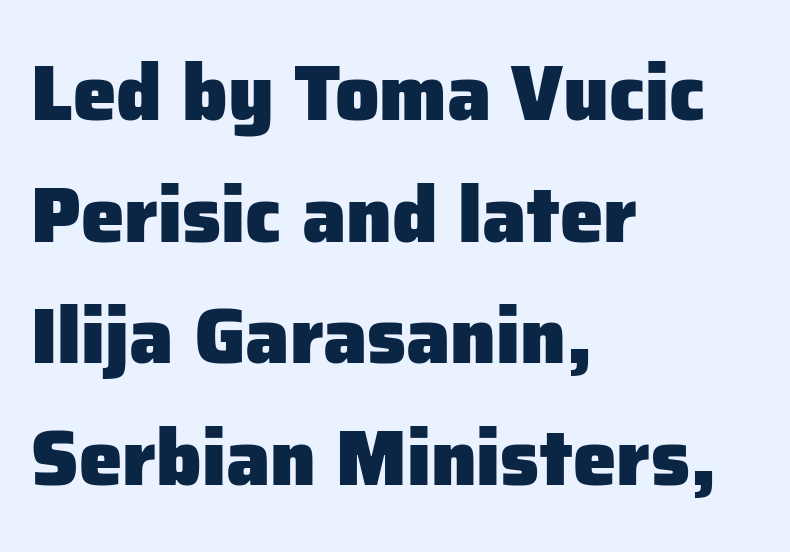
Interline gaps are of average width in this sample. Has an underline been added? It has not. Its strokes are broad and dark, the hallmark of bold type. These lines keep a tight, regular rhythm from letter to letter. Think of a printed novel: that variable character pitch is what you see here. This is the regular roman posture of the typeface.
